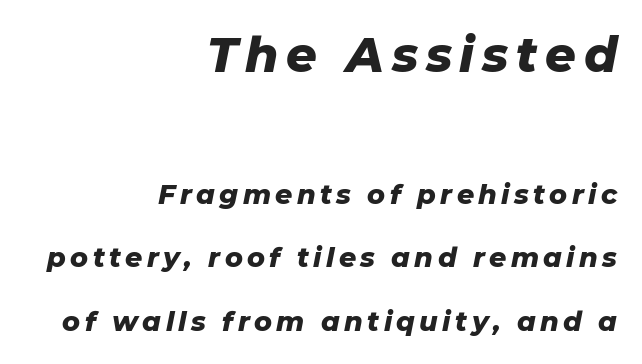
The image shows 48 px heavy type, italic (leaning right); set right-aligned, loose line spacing (2.36x), not underlined; the first (top) block is 1.78x larger; low stroke contrast and a medium x-height.
